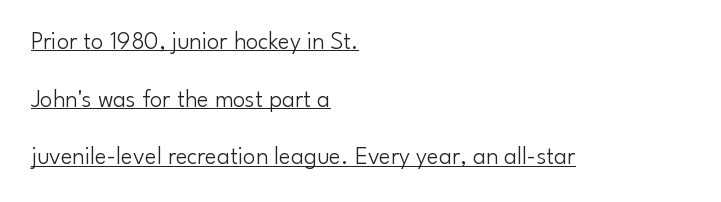
The image shows 25 px text type, upright; set left-aligned, loose line spacing (2.31x), normal letter spacing, underlined.
